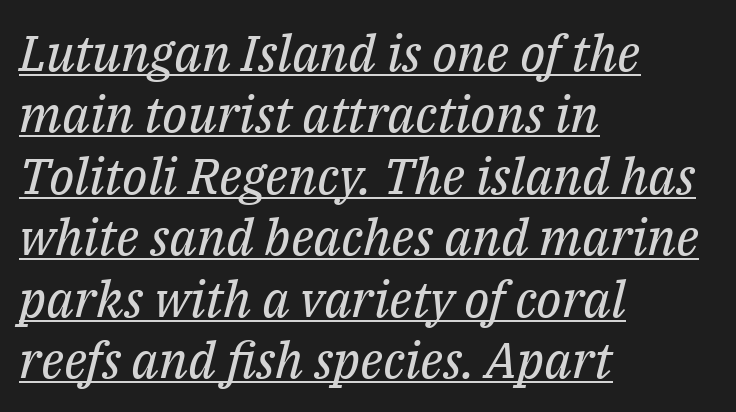
Spacing verdict: proportional, widths tailored to each character. Somebody hit Ctrl+U on this one — the words are underlined. In terms of posture, this sample is oblique. Is this a sans? No — the strokes have serifs.
